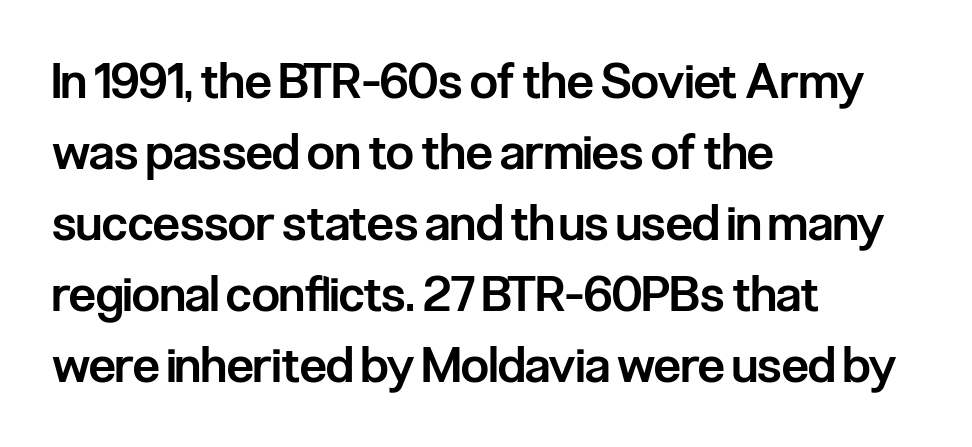
Slightly chunky letters — semibold, I'd say, not full bold. The strip under each line holds only bare page. Each word holds together tightly as a unit, with standard inter-letter gaps. If you drew a line through each stem, it would be perfectly vertical. Think of a printed novel: that variable character pitch is what you see here. Look at the bottom of the vertical strokes: they stop flat, with no serifs.
